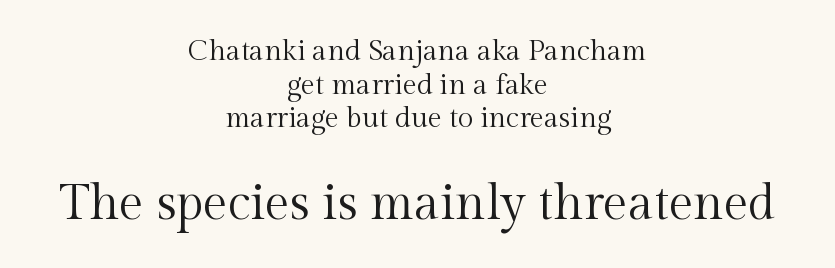
{"serif": "yes", "italic": "no", "bold": "no", "weight": "regular", "width": "normal", "x_height": "medium", "monospaced": "no", "underline": "no", "align": "center", "line_spacing_ratio": 1.2, "letter_spacing": "normal", "letter_spacing_em": 0.0, "larger_block": "second", "size_ratio": 1.75, "glyph_px": 49}
